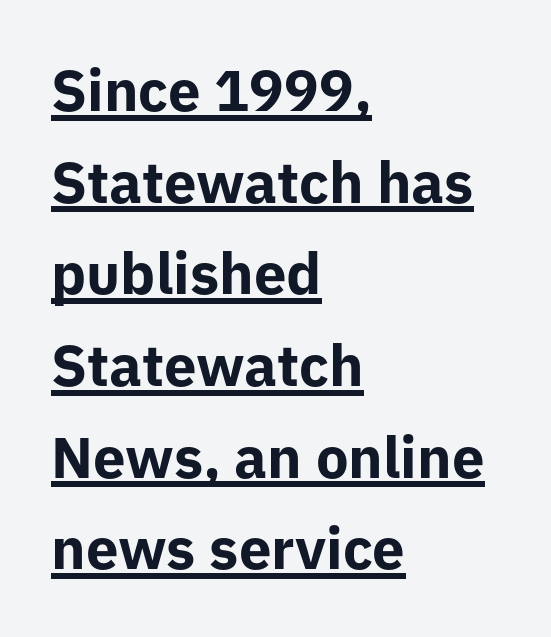
A rule runs beneath these lines of type. Letter spacing: default. Plenty of ink on the page — the face is bold. Short and long lines alike share a common starting point at left. Every character sits straight up, as roman type does.
